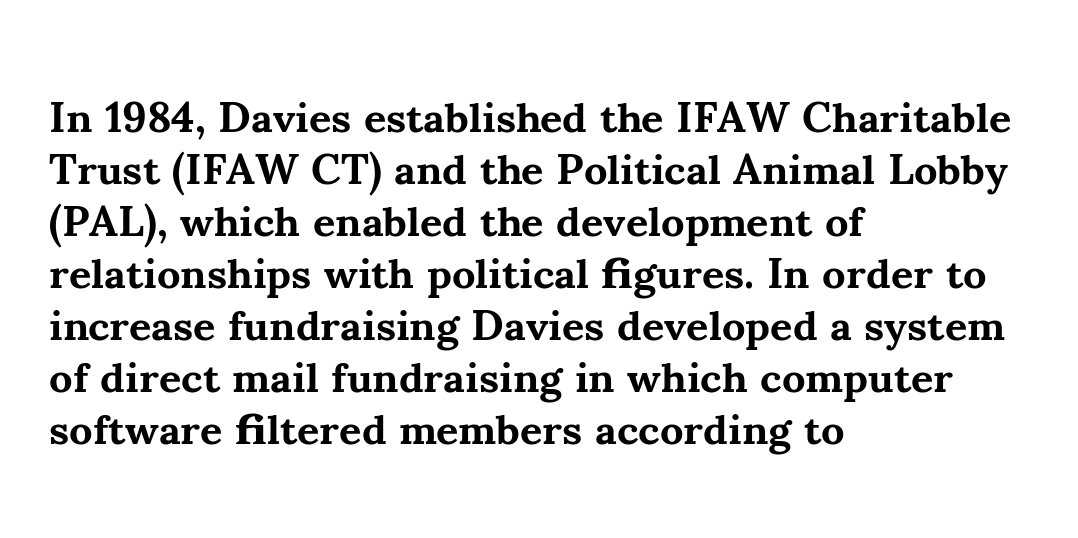
{"serif": "yes", "italic": "no", "bold": "yes", "weight": "bold", "width": "normal", "stroke_contrast": "medium", "x_height": "small", "monospaced": "no", "underline": "no", "align": "left", "line_spacing_ratio": 1.21, "letter_spacing": "normal", "letter_spacing_em": 0.0, "glyph_px": 43}
